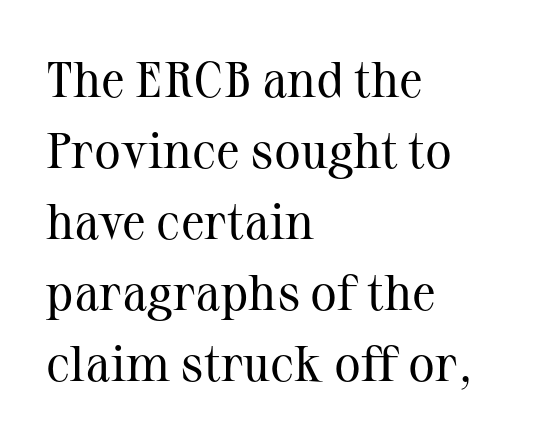
The image shows 50 px regular-weight serif type, upright; set left-aligned, normal line spacing (1.42x), normal letter spacing, not underlined; medium stroke contrast and a medium x-height.
